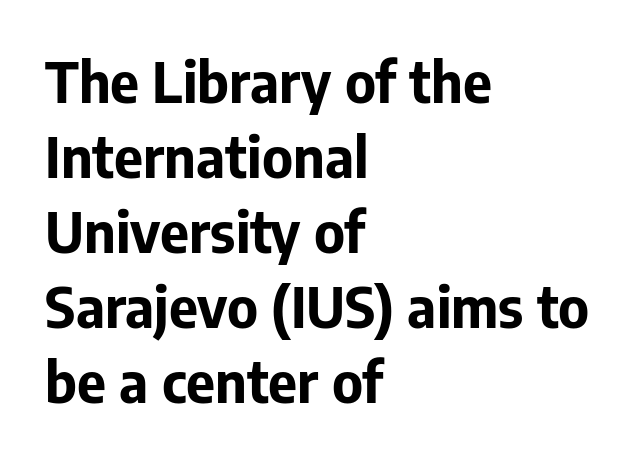
{"serif": "no", "italic": "no", "bold": "yes", "weight": "bold", "width": "normal", "stroke_contrast": "low", "x_height": "medium", "monospaced": "no", "underline": "no", "align": "left", "line_spacing": "normal", "line_spacing_ratio": 1.34, "letter_spacing": "normal", "letter_spacing_em": 0.0, "glyph_px": 56}
